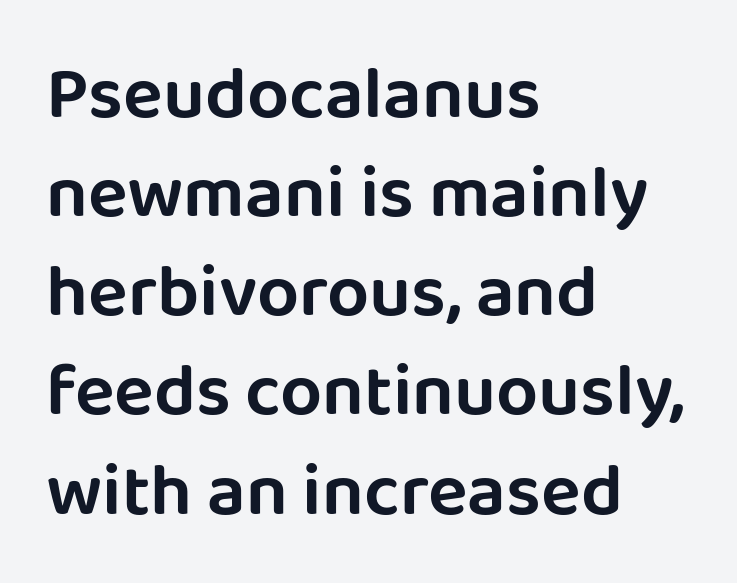
{"serif": "no", "italic": "no", "width": "normal", "stroke_contrast": "low", "x_height": "large", "monospaced": "no", "underline": "no", "align": "left", "line_spacing": "normal", "line_spacing_ratio": 1.34, "letter_spacing": "normal", "letter_spacing_em": 0.0, "glyph_px": 74}
